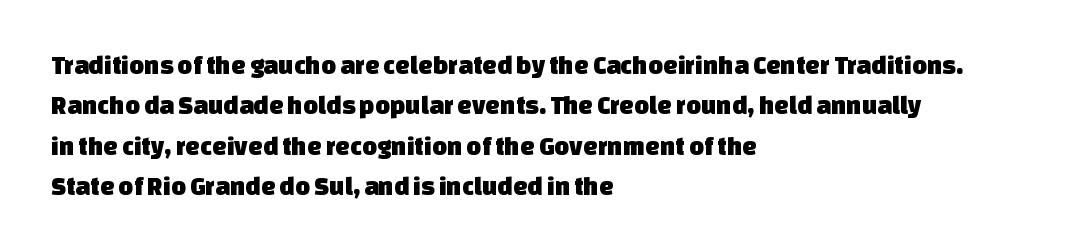
{"underline": "no", "align": "left", "line_spacing": "normal", "line_spacing_ratio": 1.55, "letter_spacing": "normal", "letter_spacing_em": 0.0, "glyph_px": 26}
